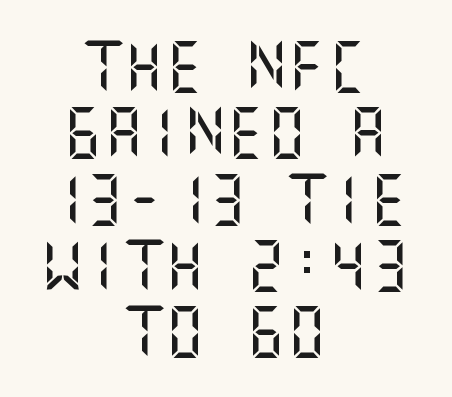
The image shows 51 px sans-serif type, upright; set centered, normal line spacing (1.3x), normal letter spacing, not underlined; medium stroke contrast and a large x-height.
